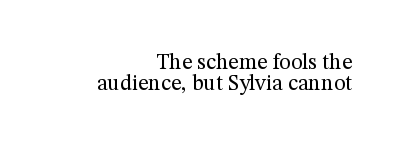
Q: Is the text bold? A: No.
Q: Is the text italic (slanted)? A: No, it is upright.
Q: Is the text underlined? A: No.
Q: How is the paragraph aligned? A: Right-aligned.
Q: Is the spacing between letters normal or unusually wide? A: Normal.
Q: Is the spacing between lines tight, normal or loose? A: Tight.
